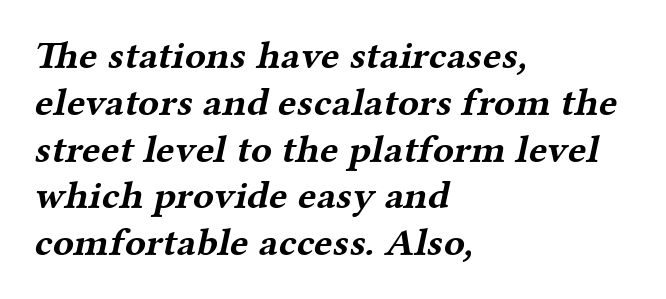
The glyphs have the mass of a bold cut. Old-style or modern, the face here clearly has serifs. Anything drawn beneath the words? Only blank space. The rendering keeps characters at their native spacing.
